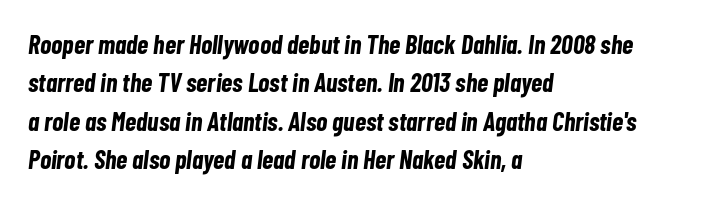
The image shows 26 px bold type, italic (leaning right); set left-aligned, normal line spacing (1.48x), normal letter spacing, not underlined.
